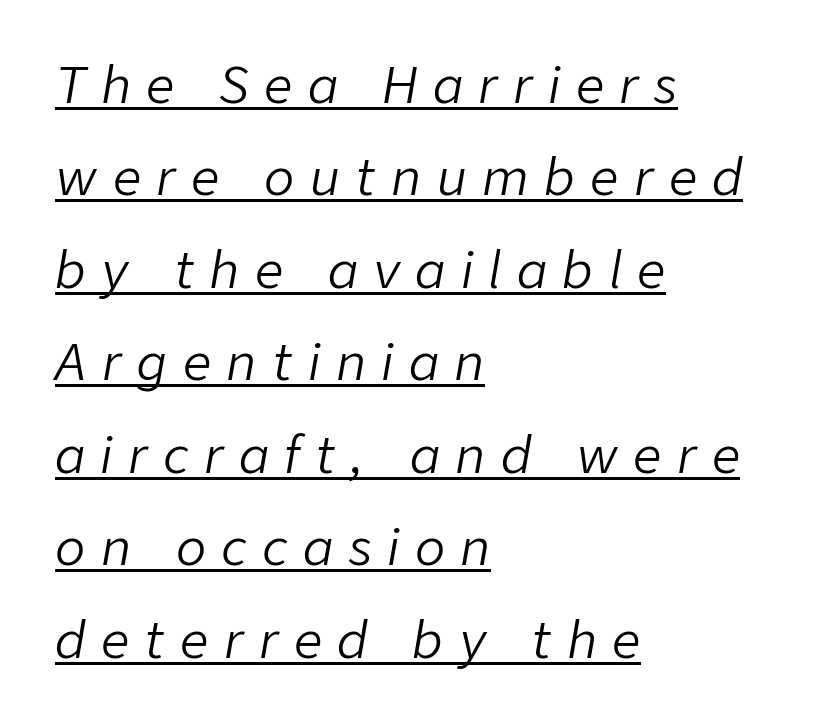
A typesetter would call this proportional, since set widths differ per character. This is oblique type, the kind used for emphasis or titles. The words here are underlined. These glyphs show unthickened strokes, regular width or finer. Typeset ragged right — the left edge is the straight one. There is plenty of visible air inserted between adjacent glyphs.
